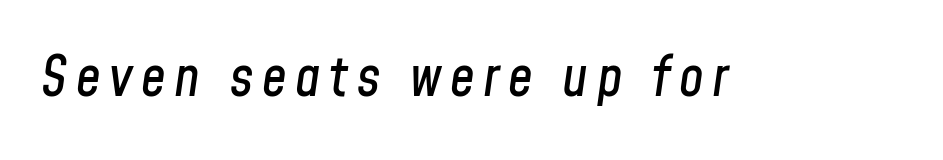
Q: Is the text italic (slanted)? A: Yes, it leans right by about 8 degrees.
Q: Is the text underlined? A: No.
Q: Width (condensed, normal, or wide)? A: Condensed.
Q: Stroke contrast? A: Low.
Q: x-height? A: Medium.
Q: Monospaced? A: No.
